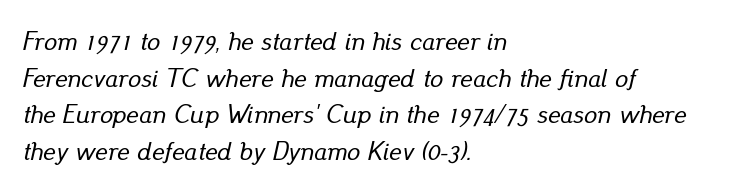
Q: Is the text italic (slanted)? A: Yes, it leans right by about 13 degrees.
Q: Is the text underlined? A: No.
Q: How is the paragraph aligned? A: Left-aligned.
Q: Is the spacing between letters normal or unusually wide? A: Normal.
Q: Is the spacing between lines tight, normal or loose? A: Normal.
